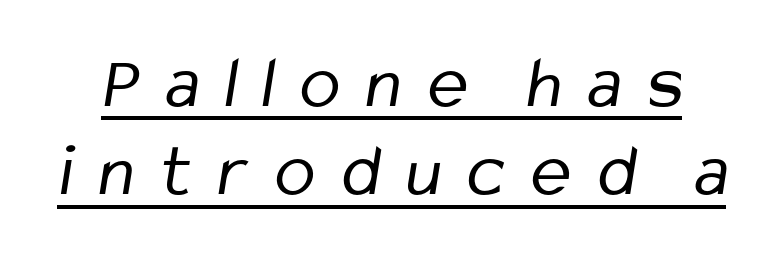
{"serif": "no", "bold": "no", "weight": "regular", "width": "condensed", "stroke_contrast": "low", "x_height": "medium", "monospaced": "no", "underline": "yes", "line_spacing_ratio": 1.18, "letter_spacing": "wide", "letter_spacing_em": 0.35, "glyph_px": 75}
